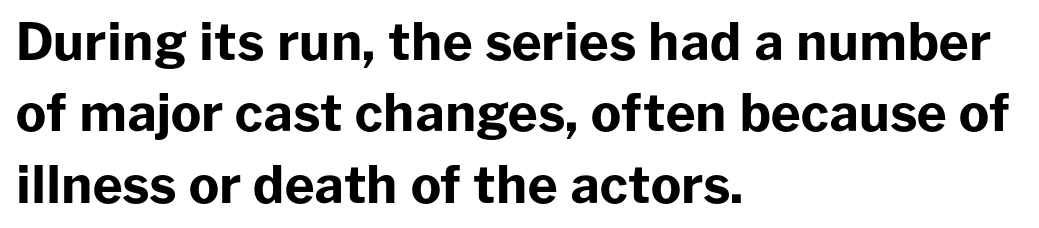
Style check: upright. Looks like regular typesetting: each glyph gets only the width it needs. One glance says typical: line gaps are just what's usual. This sample uses plain, unmodified letter spacing. Bare-footed words on every line. One-word summary of the alignment: left.
